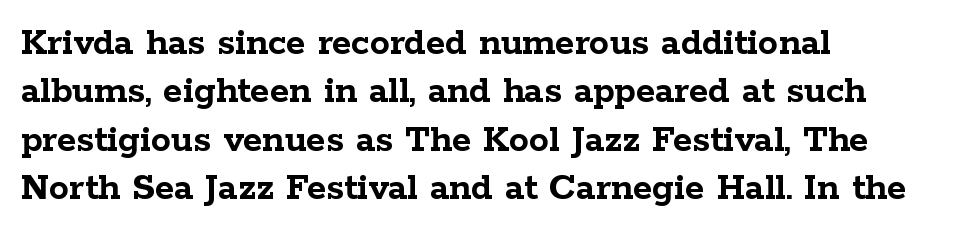
Q: Is the text bold? A: Yes.
Q: Is the text italic (slanted)? A: No, it is upright.
Q: Is the typeface a serif or a sans-serif typeface? A: Serif.
Q: Is the text underlined? A: No.
Q: How is the paragraph aligned? A: Left-aligned.
Q: Is the spacing between letters normal or unusually wide? A: Normal.
Q: Width (condensed, normal, or wide)? A: Wide.
Q: Stroke contrast? A: Low.
Q: x-height? A: Medium.
Q: Monospaced? A: No.
